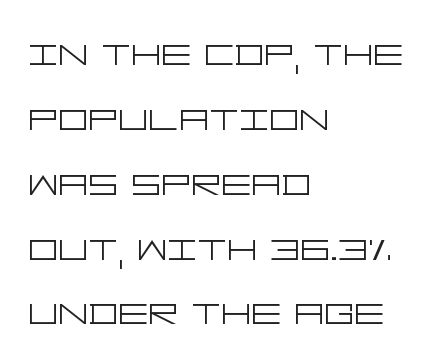
Q: Is the text bold? A: No.
Q: Is the text italic (slanted)? A: No, it is upright.
Q: Is the typeface a serif or a sans-serif typeface? A: Sans-serif.
Q: Is the text underlined? A: No.
Q: How is the paragraph aligned? A: Left-aligned.
Q: Is the spacing between letters normal or unusually wide? A: Normal.
Q: Is the spacing between lines tight, normal or loose? A: Normal.
Q: Width (condensed, normal, or wide)? A: Wide.
Q: Stroke contrast? A: Low.
Q: x-height? A: Large.
